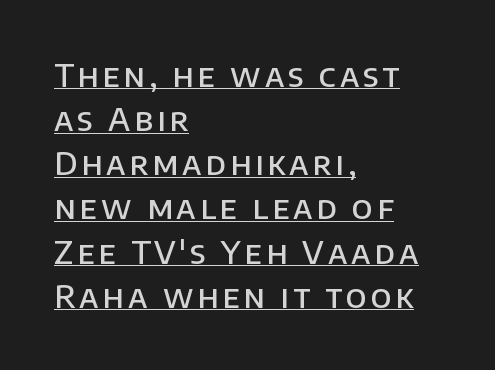
Q: Is the text bold? A: Semi-bold.
Q: Is the text italic (slanted)? A: No, it is upright.
Q: Is the typeface a serif or a sans-serif typeface? A: Sans-serif.
Q: Is the text underlined? A: Yes.
Q: How is the paragraph aligned? A: Left-aligned.
Q: Is the spacing between lines tight, normal or loose? A: Normal.
Q: Width (condensed, normal, or wide)? A: Normal.
Q: Stroke contrast? A: Low.
Q: x-height? A: Large.
Q: Monospaced? A: No.
